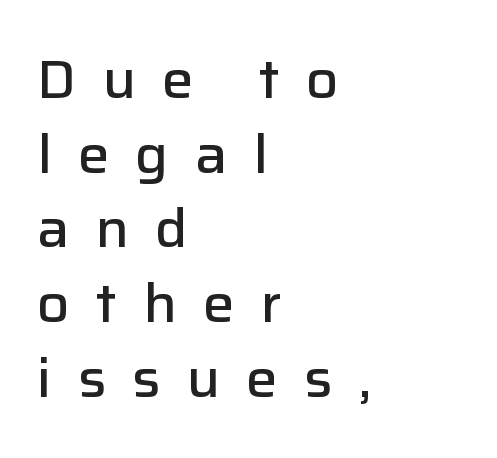
Q: Is the text bold? A: Semi-bold.
Q: Is the text italic (slanted)? A: No, it is upright.
Q: Is the typeface a serif or a sans-serif typeface? A: Sans-serif.
Q: Is the text underlined? A: No.
Q: How is the paragraph aligned? A: Left-aligned.
Q: Is the spacing between letters normal or unusually wide? A: Unusually wide.
Q: Is the spacing between lines tight, normal or loose? A: Normal.
Q: Width (condensed, normal, or wide)? A: Normal.
Q: Stroke contrast? A: Low.
Q: x-height? A: Medium.
Q: Monospaced? A: No.
